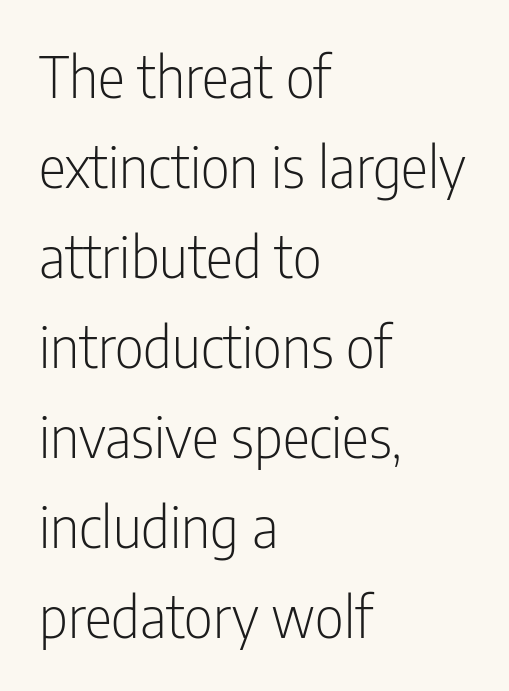
Nope, not italic — everything's standing straight. The leading is moderate, giving the passage an even texture. Typeset ragged right — the left edge is the straight one. The type family on display is of the sans-serif kind. The specimen omits any rule beneath the text block's lines. No extra tracking has been applied to these lines.
